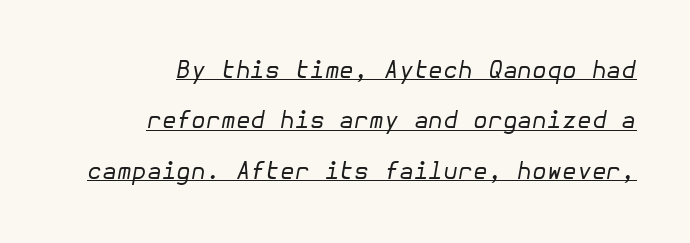
{"italic": "yes", "lean": "right", "slant_degrees": 10, "bold": "no", "underline": "yes", "align": "right", "line_spacing": "loose", "line_spacing_ratio": 2.1, "letter_spacing": "normal", "letter_spacing_em": 0.0, "glyph_px": 24}
